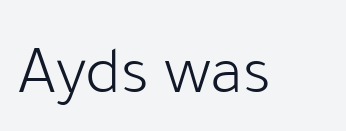
Q: Is the text bold? A: No.
Q: Is the text italic (slanted)? A: No, it is upright.
Q: Is the typeface a serif or a sans-serif typeface? A: Sans-serif.
Q: Is the text underlined? A: No.
Q: Is the spacing between letters normal or unusually wide? A: Normal.
Q: Width (condensed, normal, or wide)? A: Normal.
Q: Stroke contrast? A: Low.
Q: x-height? A: Medium.
Q: Monospaced? A: No.
